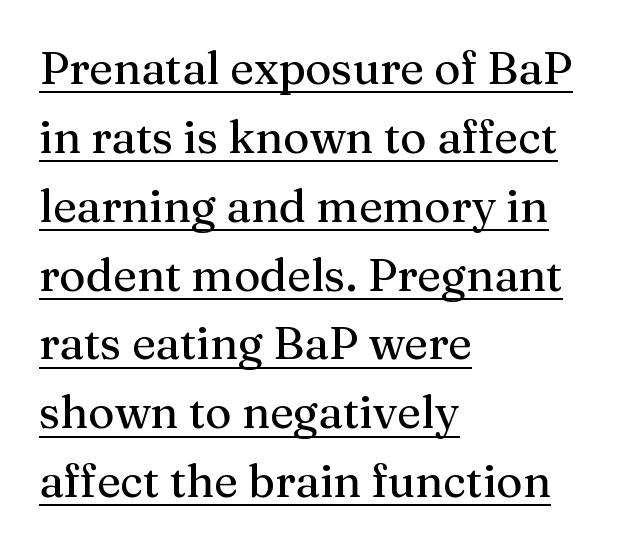
The image shows 45 px serif type, upright; set left-aligned, normal line spacing (1.53x), normal letter spacing, underlined; medium stroke contrast and a medium x-height.
